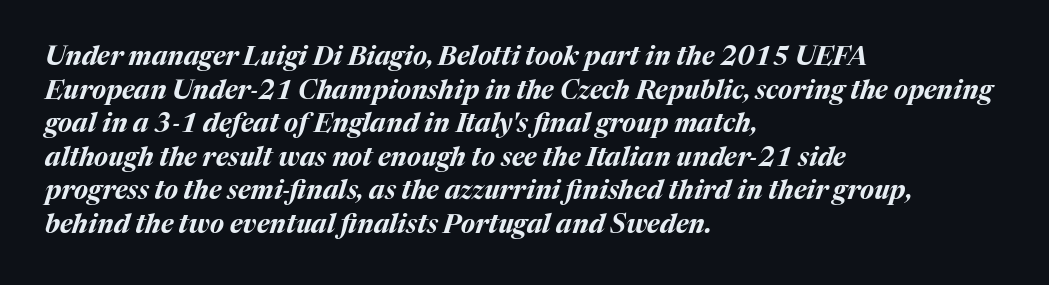
Honestly, there is no underline to notice here at all. This is oblique type, the kind used for emphasis or titles. The face used here has the dense, thick strokes of a bold. If you measured baseline to baseline, you'd find a middling distance. This rendering uses left alignment, leaving the right contour irregular. Short note: letters normally spaced.
